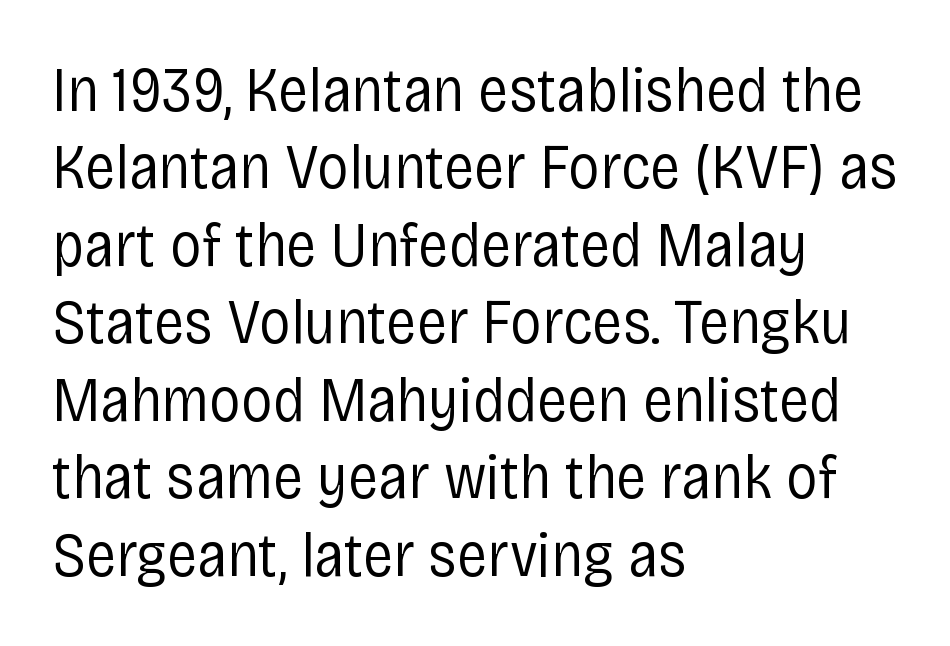
Q: Is the text bold? A: No.
Q: Is the text italic (slanted)? A: No, it is upright.
Q: Is the typeface a serif or a sans-serif typeface? A: Sans-serif.
Q: Is the text underlined? A: No.
Q: How is the paragraph aligned? A: Left-aligned.
Q: Is the spacing between letters normal or unusually wide? A: Normal.
Q: Width (condensed, normal, or wide)? A: Condensed.
Q: Stroke contrast? A: Low.
Q: x-height? A: Large.
Q: Monospaced? A: No.
